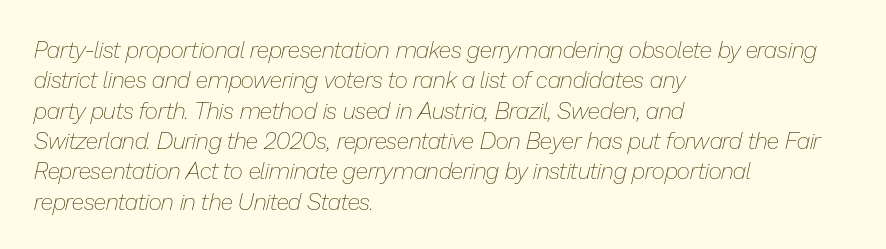
The image shows 23 px text type, italic (leaning right); set left-aligned, normal line spacing (1.32x), normal letter spacing, not underlined.
